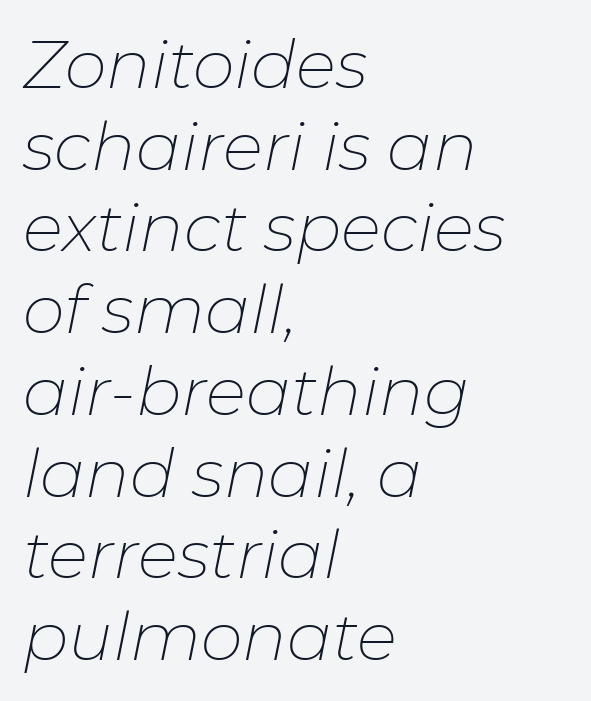
{"italic": "yes", "lean": "right", "slant_degrees": 11, "bold": "no", "weight": "thin", "width": "normal", "stroke_contrast": "low", "x_height": "medium", "monospaced": "no", "underline": "no", "align": "left", "line_spacing_ratio": 1.22, "letter_spacing": "normal", "letter_spacing_em": 0.0, "glyph_px": 67}
